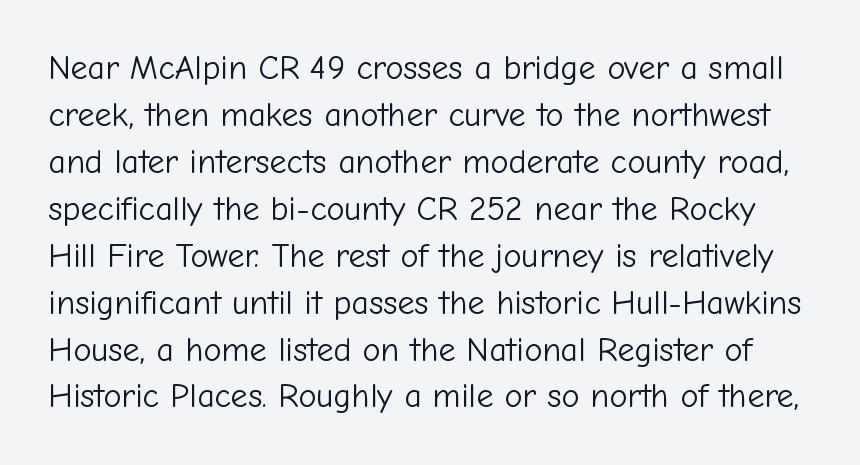
The image shows 34 px light sans-serif type, upright; set normal line spacing (1.38x), normal letter spacing, not underlined; low stroke contrast and a medium x-height.
